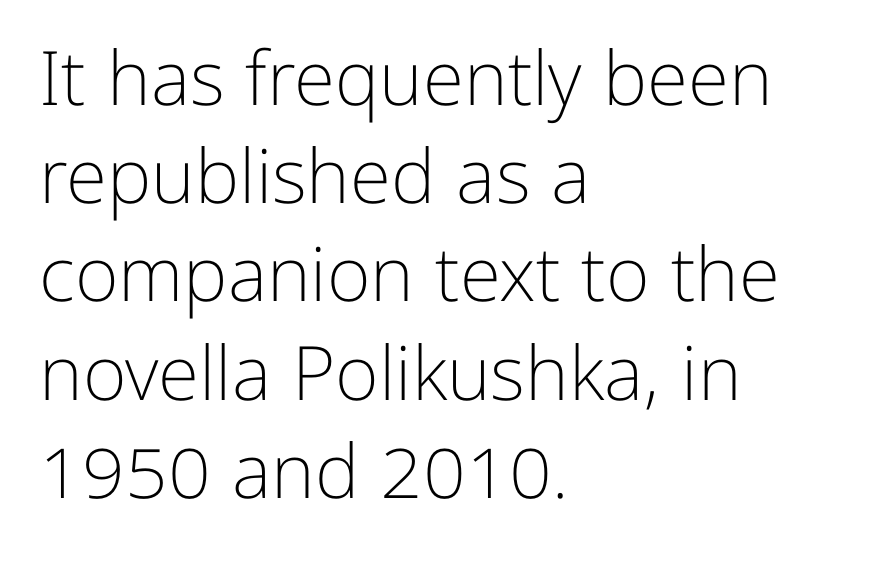
The image shows 75 px light sans-serif type, upright; set left-aligned, normal line spacing (1.31x), normal letter spacing, not underlined; low stroke contrast and a medium x-height.
